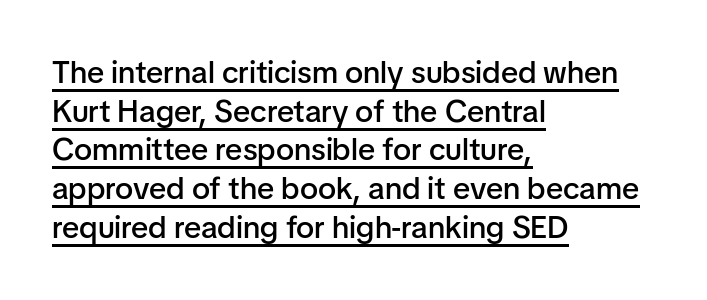
The image shows 31 px semibold sans-serif type, upright; set left-aligned, normal line spacing (1.25x), normal letter spacing, underlined; low stroke contrast and a medium x-height.
